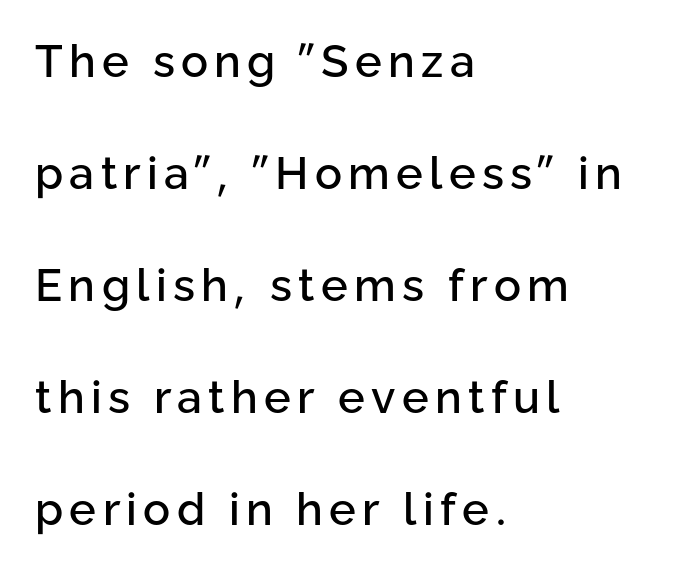
The image shows 45 px sans-serif type, upright; set left-aligned, loose line spacing (2.49x), not underlined; low stroke contrast and a medium x-height.
